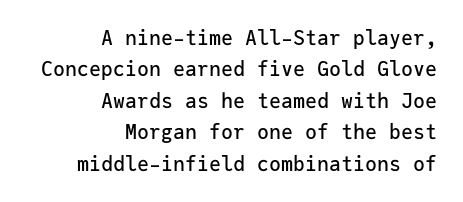
The image shows 20 px text type, upright; set right-aligned, normal line spacing (1.57x), normal letter spacing, not underlined.
